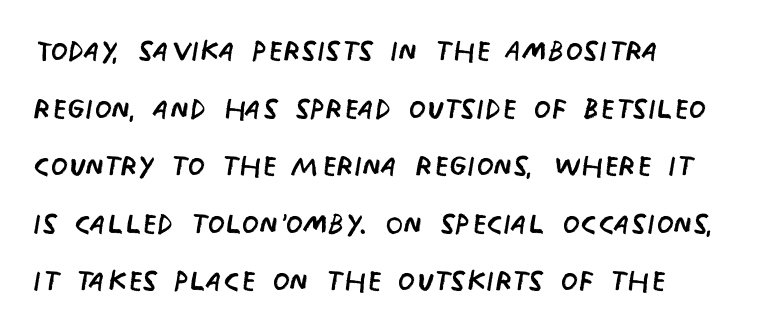
You can tell from the bare stems that sans-serif type was used. Leading matches the norm, producing a regular column. Standard letterfit; no display-style spreading of the glyphs.
